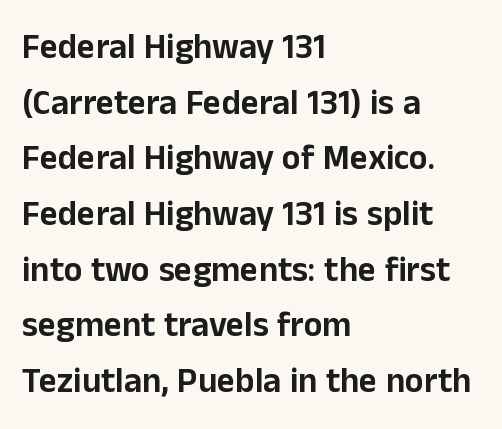
The line-height multiplier appears to be the usual default. The face used here is proportionally spaced, like ordinary book or web type. Students, note that the glyphs here touch the page at normal intervals. This sample is left-justified, so line endings fall wherever the words run out.
